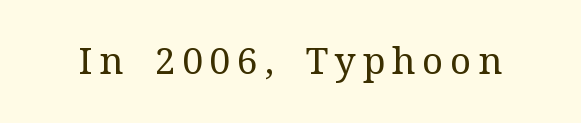
{"serif": "yes", "italic": "no", "bold": "no", "weight": "regular", "width": "normal", "stroke_contrast": "medium", "x_height": "medium", "monospaced": "no", "underline": "no", "glyph_px": 37}
